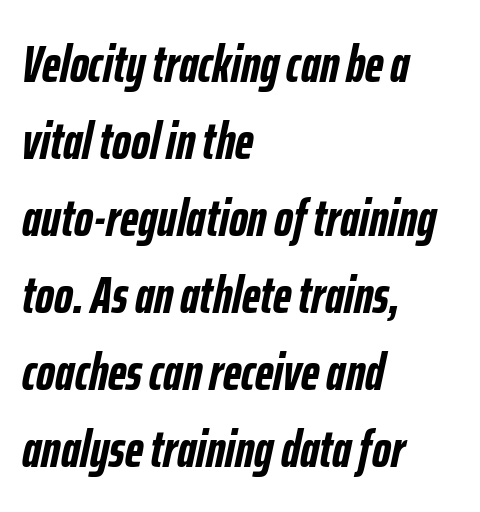
{"italic": "yes", "lean": "right", "slant_degrees": 12, "bold": "yes", "weight": "semibold", "width": "condensed", "stroke_contrast": "low", "x_height": "medium", "monospaced": "no", "underline": "no", "align": "left", "line_spacing": "normal", "line_spacing_ratio": 1.48, "letter_spacing": "normal", "letter_spacing_em": 0.0, "glyph_px": 52}
